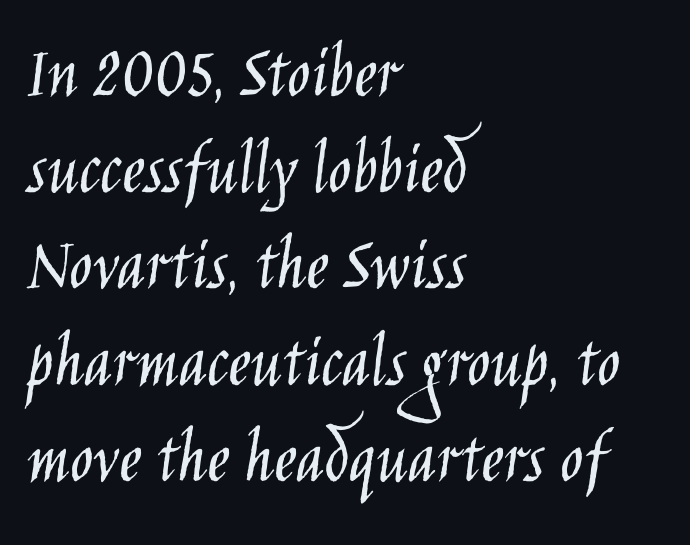
Q: Is the text bold? A: No.
Q: Is the text italic (slanted)? A: Yes.
Q: Is the typeface a serif or a sans-serif typeface? A: Sans-serif.
Q: Is the text underlined? A: No.
Q: How is the paragraph aligned? A: Left-aligned.
Q: Is the spacing between letters normal or unusually wide? A: Normal.
Q: Is the spacing between lines tight, normal or loose? A: Normal.
Q: Width (condensed, normal, or wide)? A: Condensed.
Q: Stroke contrast? A: Low.
Q: x-height? A: Large.
Q: Monospaced? A: No.
